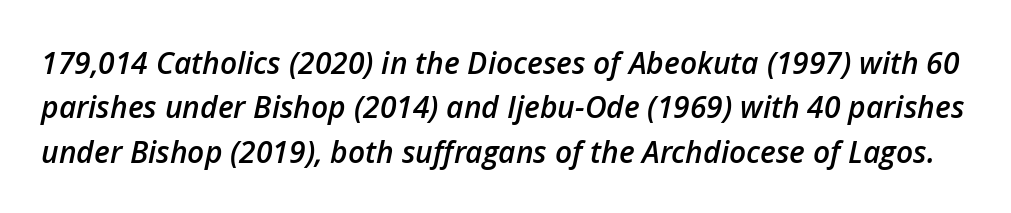
The image shows 30 px semibold type, italic (leaning right); set normal line spacing (1.48x), normal letter spacing, not underlined; low stroke contrast and a medium x-height.
